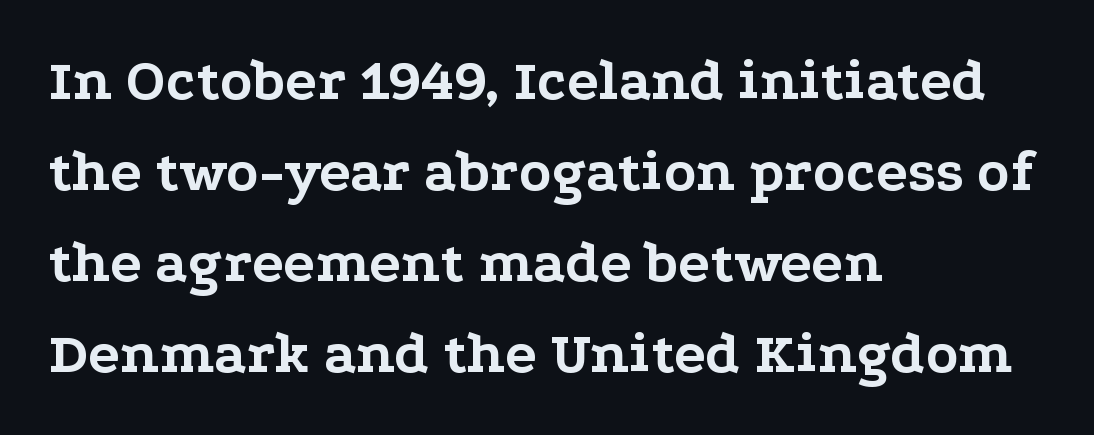
Each letter keeps its own natural width here, so spacing adapts to shape. Descender tails drop into unmarked territory. Words appear dense and cohesive because spacing is normal. Italic? Not at all — the glyphs are vertical. The passage shown is typeset with a serif family.
